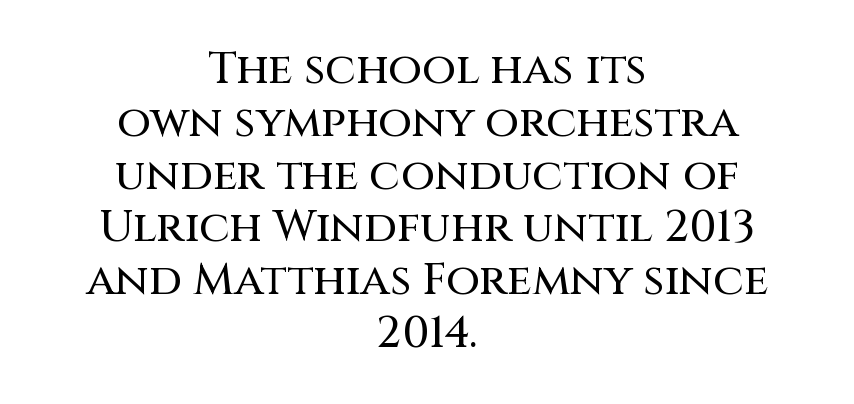
The image shows 44 px sans-serif type, upright; set centered, line spacing 1.2x, normal letter spacing, not underlined; medium stroke contrast and a large x-height.
